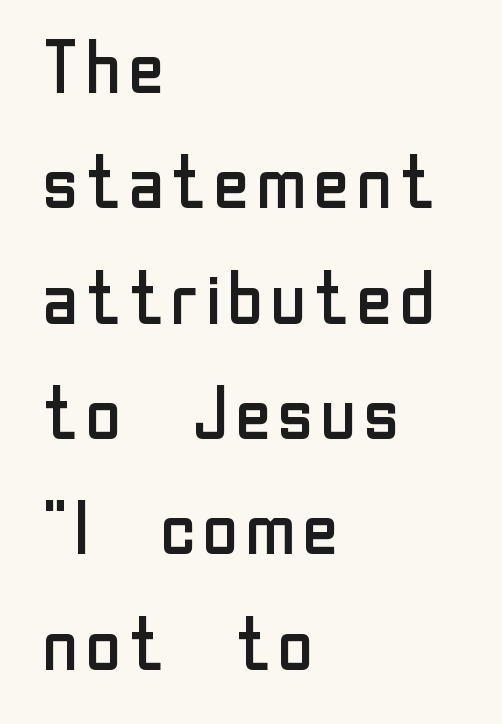
{"serif": "no", "italic": "no", "bold": "no", "weight": "regular", "width": "normal", "stroke_contrast": "low", "x_height": "medium", "monospaced": "no", "underline": "no", "align": "left", "line_spacing": "normal", "line_spacing_ratio": 1.58, "letter_spacing": "normal", "letter_spacing_em": 0.0, "glyph_px": 73}
